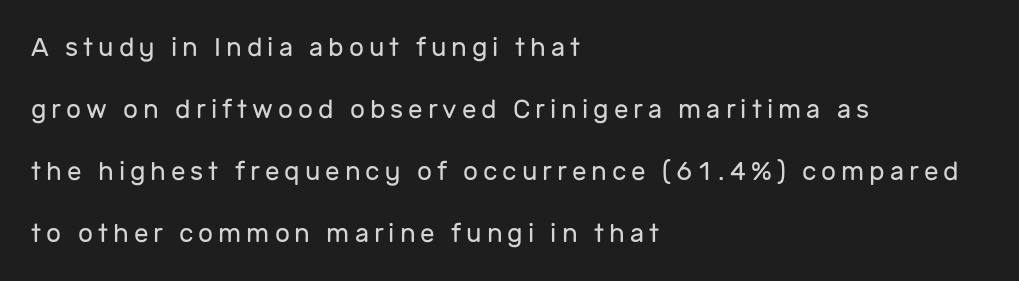
Q: Is the text bold? A: No.
Q: Is the text italic (slanted)? A: No, it is upright.
Q: Is the text underlined? A: No.
Q: How is the paragraph aligned? A: Left-aligned.
Q: Is the spacing between lines tight, normal or loose? A: Loose.
